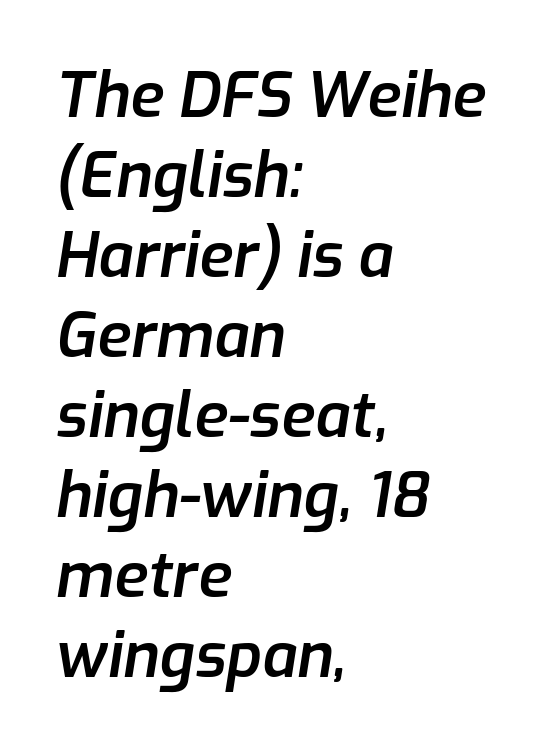
Q: Is the text bold? A: Semi-bold.
Q: Is the text italic (slanted)? A: Yes, it leans right by about 9 degrees.
Q: Is the text underlined? A: No.
Q: How is the paragraph aligned? A: Left-aligned.
Q: Is the spacing between letters normal or unusually wide? A: Normal.
Q: Is the spacing between lines tight, normal or loose? A: Normal.
Q: Width (condensed, normal, or wide)? A: Normal.
Q: Stroke contrast? A: Low.
Q: x-height? A: Medium.
Q: Monospaced? A: No.
